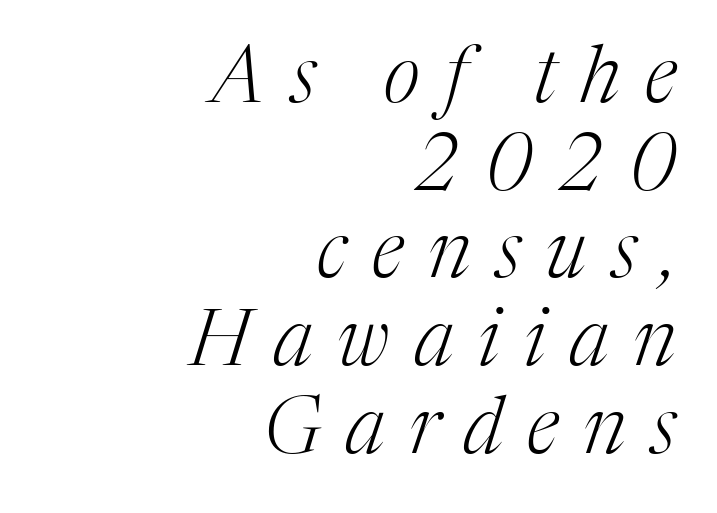
The letterforms sit at book weight or below. Honestly, the letter spacing is so wide it's the main thing you notice. Line endings align vertically; line beginnings do not. The space between consecutive lines is stingy. Only glyphs here, with clear space below each row.
